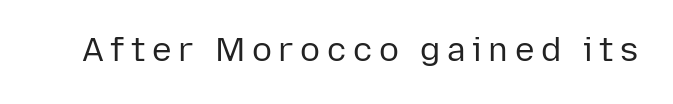
Compared with typical body copy, the letter spacing here is much looser. A quiet, ordinary-to-light weight characterises the typeface. Anything drawn beneath the words? Only blank space. The characters display no serif detailing; their extremities are plain. Character widths vary here, with narrow letters taking less room than wide ones. These lines were composed using upright roman letters.
